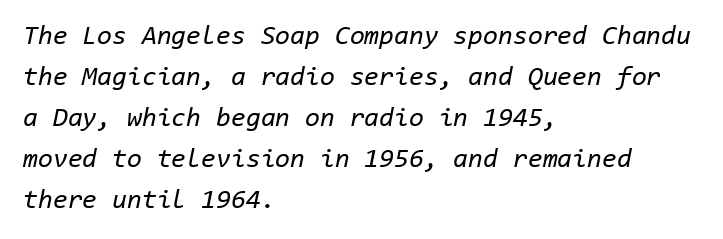
Q: Is the text bold? A: No.
Q: Is the text italic (slanted)? A: Yes, it leans right by about 11 degrees.
Q: Is the text underlined? A: No.
Q: How is the paragraph aligned? A: Left-aligned.
Q: Is the spacing between letters normal or unusually wide? A: Normal.
Q: Is the spacing between lines tight, normal or loose? A: Normal.
